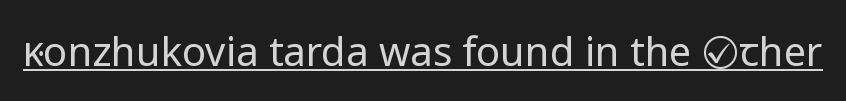
{"serif": "no", "italic": "no", "bold": "no", "weight": "regular", "width": "normal", "stroke_contrast": "low", "x_height": "medium", "monospaced": "no", "underline": "yes", "letter_spacing": "normal", "letter_spacing_em": 0.0, "glyph_px": 40}
